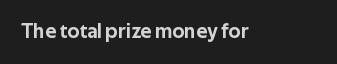
The image shows 21 px text type, upright; set normal letter spacing, not underlined.
